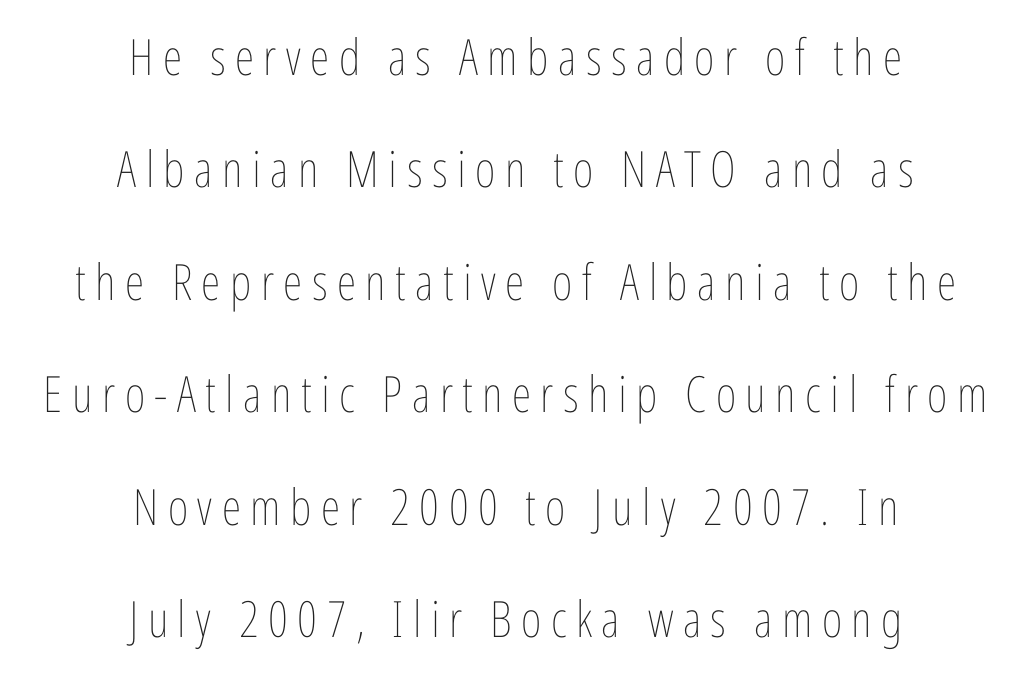
The image shows 50 px thin, condensed type, upright; set centered, loose line spacing (2.25x), not underlined; low stroke contrast and a medium x-height.
